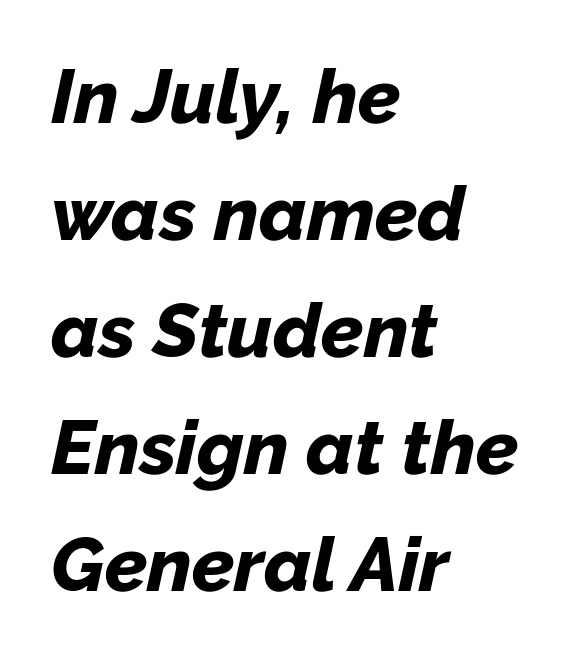
The image shows 76 px bold type, italic (leaning right); set left-aligned, normal line spacing (1.54x), normal letter spacing, not underlined; low stroke contrast and a medium x-height.
